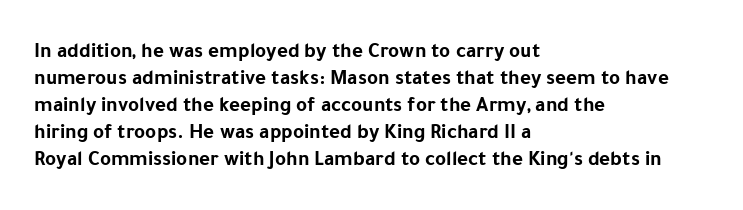
The image shows 21 px bold type, upright; set left-aligned, normal line spacing (1.29x), normal letter spacing, not underlined.
